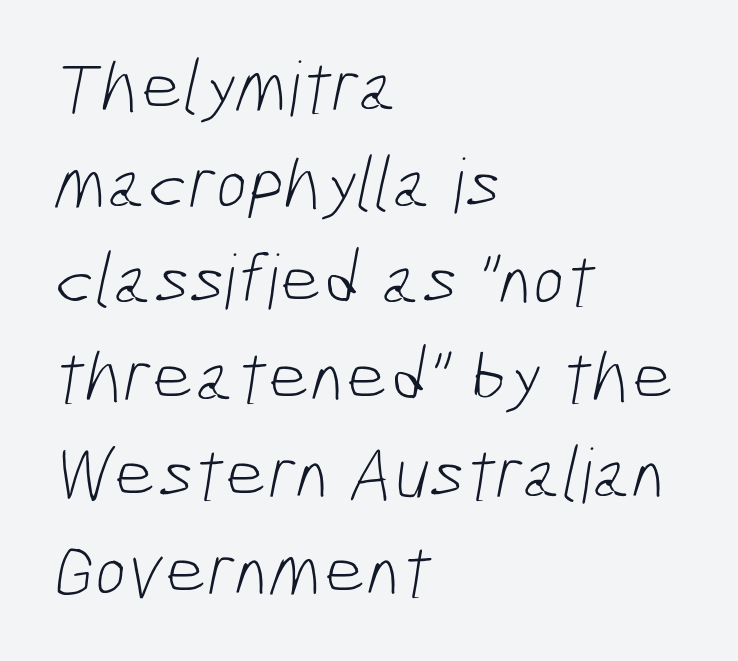
Q: Is the text bold? A: No.
Q: Is the typeface a serif or a sans-serif typeface? A: Sans-serif.
Q: Is the text underlined? A: No.
Q: How is the paragraph aligned? A: Left-aligned.
Q: Is the spacing between letters normal or unusually wide? A: Normal.
Q: Is the spacing between lines tight, normal or loose? A: Normal.
Q: Width (condensed, normal, or wide)? A: Condensed.
Q: Stroke contrast? A: Low.
Q: x-height? A: Medium.
Q: Monospaced? A: No.
